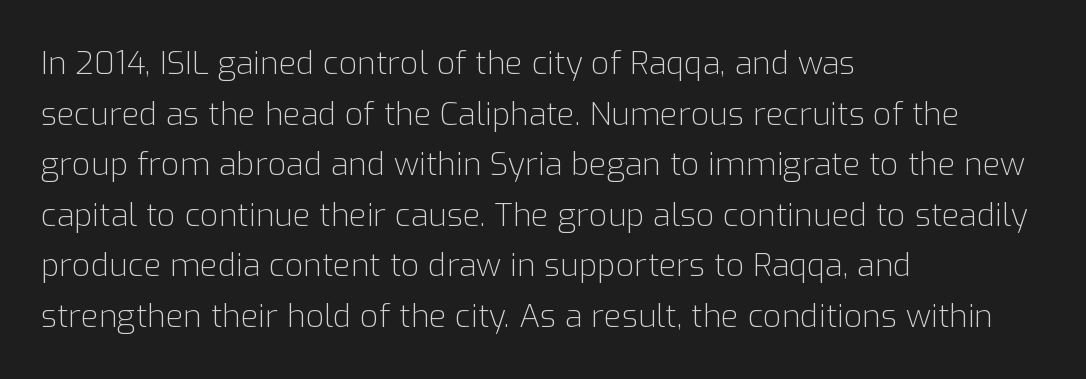
The gap between lines stays unmarked. The font sits on the lighter half of the weight spectrum, regular included. The paragraph shown leans on its left margin. Short note: letters normally spaced.
